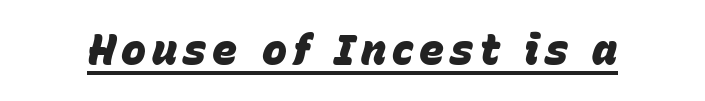
These lines carry a lot of weight — the face is fully bold. Has an underline been added? It has. If you drew a line through each stem, it would be angled. Spacing verdict: proportional, widths tailored to each character.
